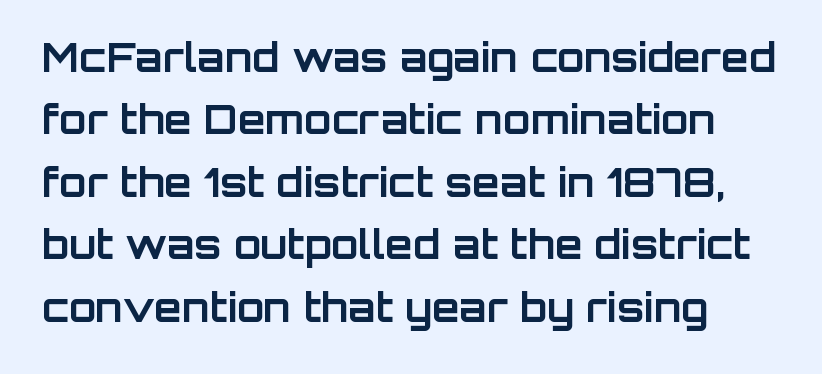
Q: Is the text bold? A: Yes.
Q: Is the text italic (slanted)? A: No, it is upright.
Q: Is the typeface a serif or a sans-serif typeface? A: Sans-serif.
Q: Is the text underlined? A: No.
Q: Is the spacing between letters normal or unusually wide? A: Normal.
Q: Is the spacing between lines tight, normal or loose? A: Normal.
Q: Width (condensed, normal, or wide)? A: Normal.
Q: Stroke contrast? A: Low.
Q: x-height? A: Large.
Q: Monospaced? A: No.
